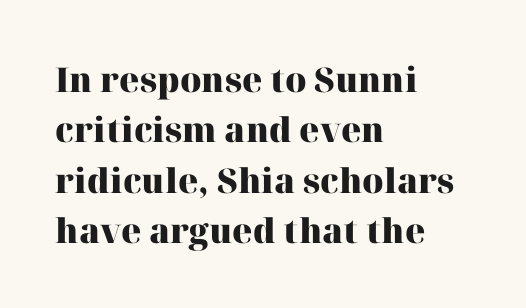
Q: Is the text bold? A: Yes.
Q: Is the text italic (slanted)? A: No, it is upright.
Q: Is the typeface a serif or a sans-serif typeface? A: Serif.
Q: Is the text underlined? A: No.
Q: How is the paragraph aligned? A: Left-aligned.
Q: Is the spacing between letters normal or unusually wide? A: Normal.
Q: Is the spacing between lines tight, normal or loose? A: Normal.
Q: Width (condensed, normal, or wide)? A: Normal.
Q: Stroke contrast? A: High.
Q: x-height? A: Medium.
Q: Monospaced? A: No.
